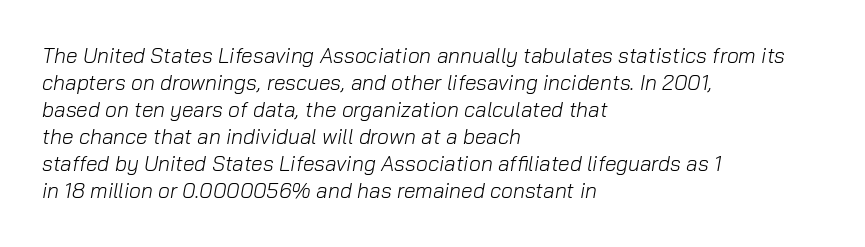
{"italic": "yes", "lean": "right", "slant_degrees": 10, "bold": "no", "underline": "no", "align": "left", "line_spacing": "normal", "line_spacing_ratio": 1.29, "letter_spacing": "normal", "letter_spacing_em": 0.0, "glyph_px": 21}
